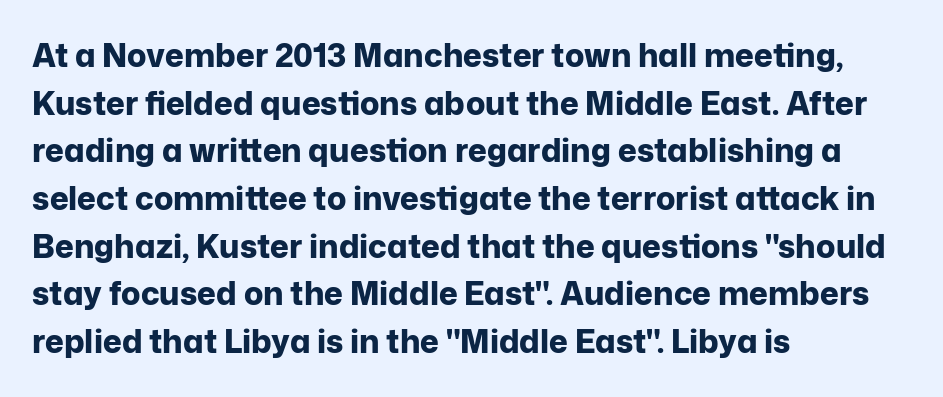
Q: Is the text bold? A: Yes.
Q: Is the text italic (slanted)? A: No, it is upright.
Q: Is the typeface a serif or a sans-serif typeface? A: Sans-serif.
Q: Is the text underlined? A: No.
Q: How is the paragraph aligned? A: Left-aligned.
Q: Is the spacing between letters normal or unusually wide? A: Normal.
Q: Is the spacing between lines tight, normal or loose? A: Normal.
Q: Width (condensed, normal, or wide)? A: Normal.
Q: Stroke contrast? A: Low.
Q: x-height? A: Medium.
Q: Monospaced? A: No.
